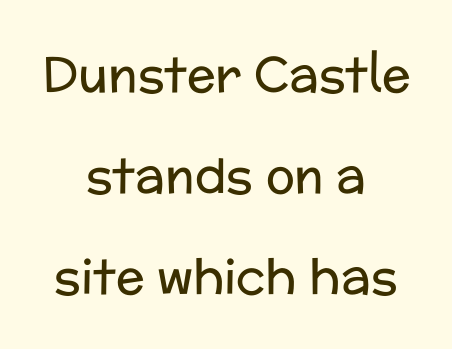
The letterforms sit at book weight or below. Characters follow at the spacing the type designer built in. Widely set lines give the paragraph a tall, airy silhouette. These lines are rendered in a variable-pitch font. The passage shown is typeset with a sans-serif family. Underlining? Definitely not there.
